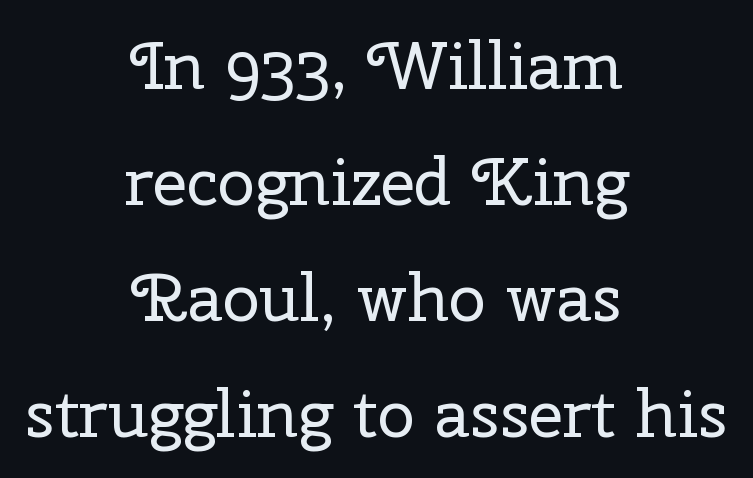
The image shows 67 px regular-weight serif type, upright; set centered, line spacing 1.73x, normal letter spacing, not underlined; low stroke contrast and a medium x-height.
